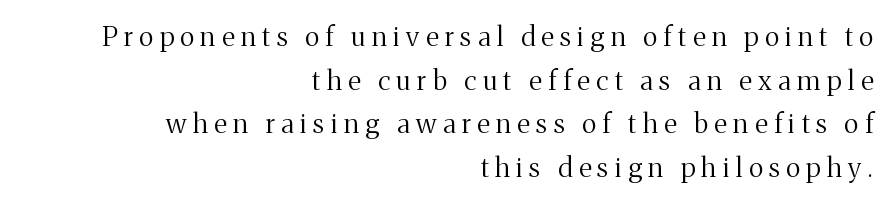
Every row of glyphs terminates at an identical x-position on the right. The zone under the glyphs is completely vacant. Ink coverage per letter is moderate at most. The letterforms stand isolated, each surrounded by extra space.
